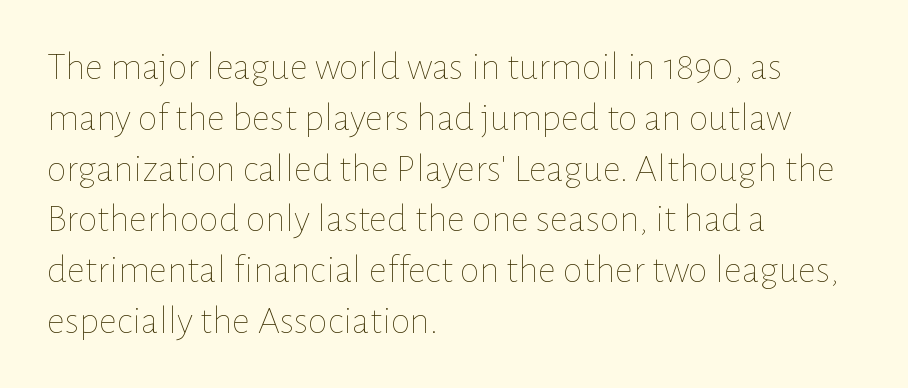
Q: Is the text bold? A: No.
Q: Is the text italic (slanted)? A: No, it is upright.
Q: Is the text underlined? A: No.
Q: How is the paragraph aligned? A: Left-aligned.
Q: Is the spacing between letters normal or unusually wide? A: Normal.
Q: Is the spacing between lines tight, normal or loose? A: Normal.
Q: Width (condensed, normal, or wide)? A: Normal.
Q: Stroke contrast? A: Low.
Q: x-height? A: Medium.
Q: Monospaced? A: No.
